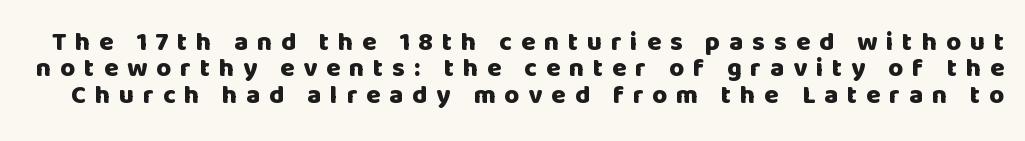
Clear beneath every line of the passage. Nope, not italic — everything's standing straight. Substantial extra tracking has been applied to these lines. I'd describe the lettering as bold — thick and assertive. Each new line begins almost immediately beneath the previous one.
